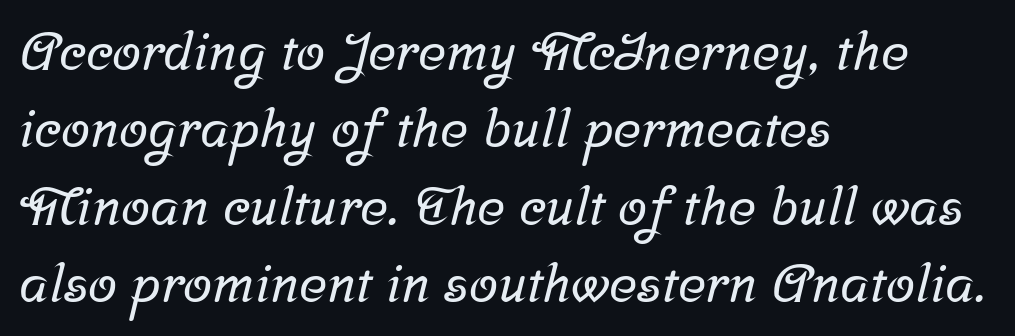
Q: Is the text underlined? A: No.
Q: How is the paragraph aligned? A: Left-aligned.
Q: Is the spacing between letters normal or unusually wide? A: Normal.
Q: Is the spacing between lines tight, normal or loose? A: Normal.
Q: Width (condensed, normal, or wide)? A: Normal.
Q: Stroke contrast? A: Low.
Q: x-height? A: Medium.
Q: Monospaced? A: No.
